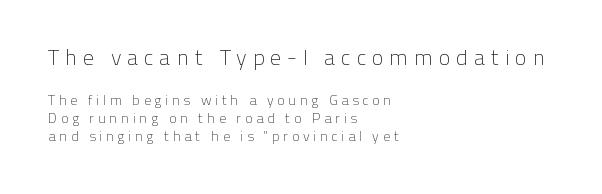
{"italic": "no", "bold": "no", "underline": "no", "align": "left", "line_spacing": "normal", "line_spacing_ratio": 1.29, "letter_spacing": "wide", "letter_spacing_em": 0.26, "larger_block": "first", "size_ratio": 1.57, "glyph_px": 22}
